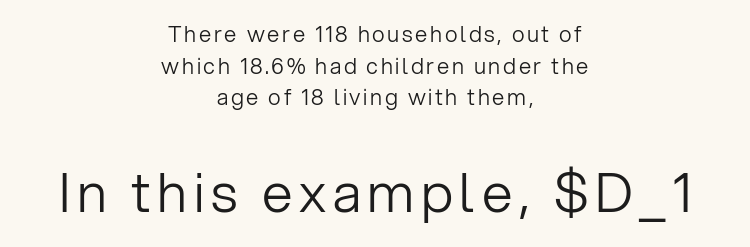
Q: Is the text bold? A: No.
Q: Is the text italic (slanted)? A: No, it is upright.
Q: Is the typeface a serif or a sans-serif typeface? A: Sans-serif.
Q: Is the text underlined? A: No.
Q: How is the paragraph aligned? A: Centered.
Q: Is the spacing between lines tight, normal or loose? A: Normal.
Q: Which block of text is set in a larger size, the first (top) or the second (bottom)? A: The second (bottom) one.
Q: Width (condensed, normal, or wide)? A: Normal.
Q: Stroke contrast? A: Low.
Q: x-height? A: Medium.
Q: Monospaced? A: No.
